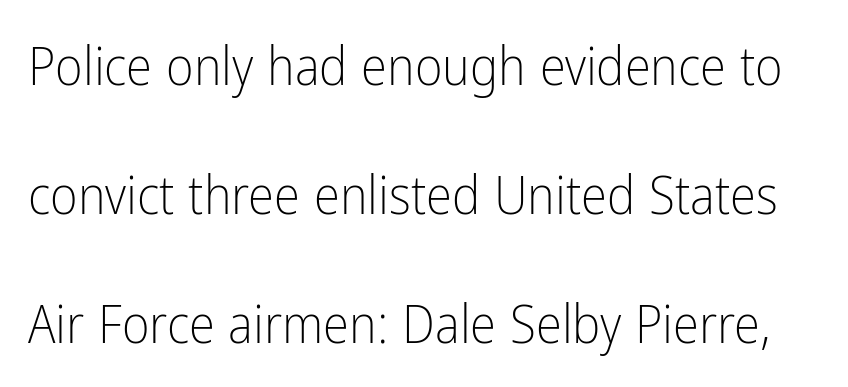
Compared with typical paragraphs, the rows here are farther apart. You could not count columns in this text — the font is proportionally spaced. The type is set solid horizontally, with unmodified tracking. The area under the type is left untouched. Unlike a traditional serif, this face leaves its strokes unadorned. Weight: regular or lighter.
